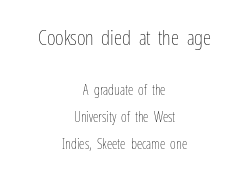
Q: Is the text bold? A: No.
Q: Is the text italic (slanted)? A: No, it is upright.
Q: Is the text underlined? A: No.
Q: How is the paragraph aligned? A: Centered.
Q: Is the spacing between letters normal or unusually wide? A: Normal.
Q: Is the spacing between lines tight, normal or loose? A: Loose.
Q: Which block of text is set in a larger size, the first (top) or the second (bottom)? A: The first (top) one.
